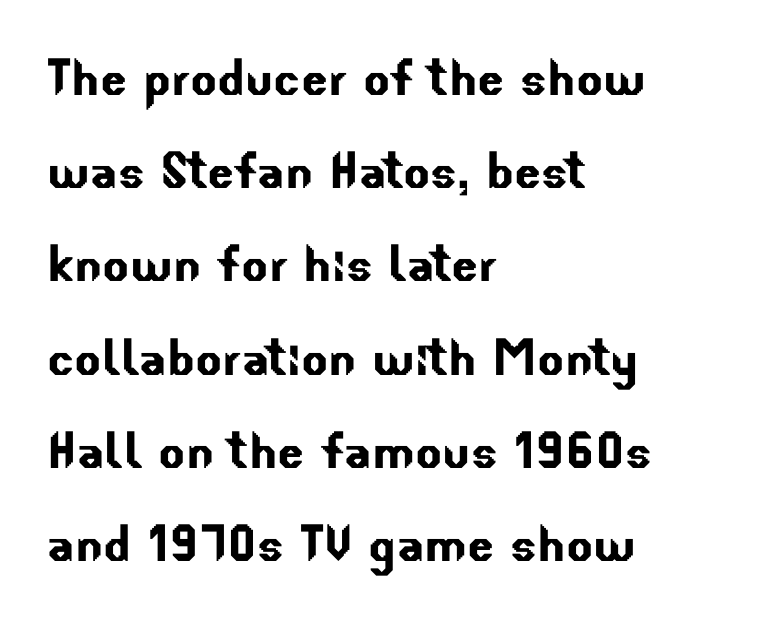
Q: Is the typeface a serif or a sans-serif typeface? A: Sans-serif.
Q: Is the text underlined? A: No.
Q: How is the paragraph aligned? A: Left-aligned.
Q: Is the spacing between letters normal or unusually wide? A: Normal.
Q: Is the spacing between lines tight, normal or loose? A: Normal.
Q: Width (condensed, normal, or wide)? A: Normal.
Q: Stroke contrast? A: Low.
Q: x-height? A: Small.
Q: Monospaced? A: No.
